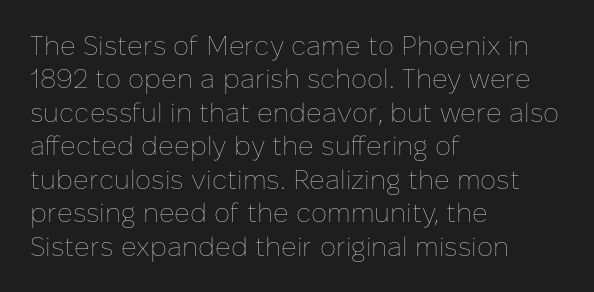
No letter is thick-stroked: the sample isn't bold. This rendering leaves character spacing at its baseline value. A bare baseline throughout the passage. Line beginnings align vertically; line endings do not. This sample uses an upright cut, with every glyph sitting square on the baseline.
